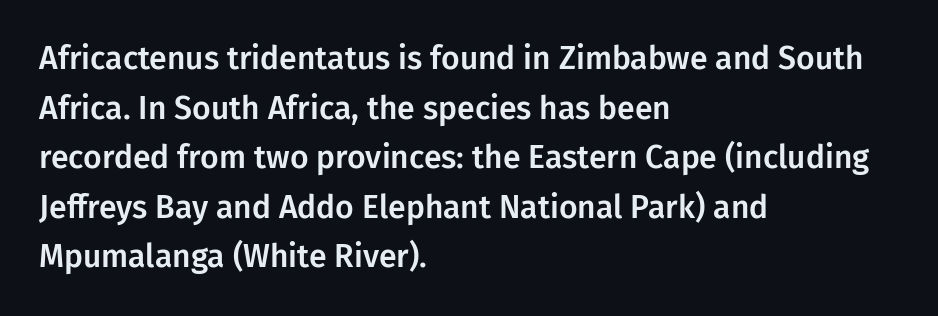
The image shows 32 px sans-serif type, upright; set left-aligned, normal line spacing (1.55x), normal letter spacing, not underlined; low stroke contrast and a medium x-height.
